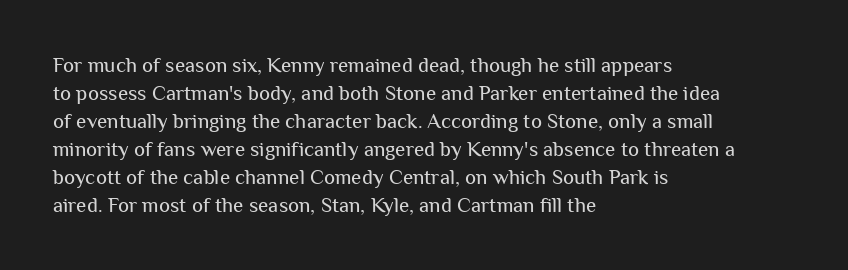
{"italic": "no", "bold": "no", "underline": "no", "align": "left", "line_spacing": "normal", "line_spacing_ratio": 1.33, "letter_spacing": "normal", "letter_spacing_em": 0.0, "glyph_px": 21}
